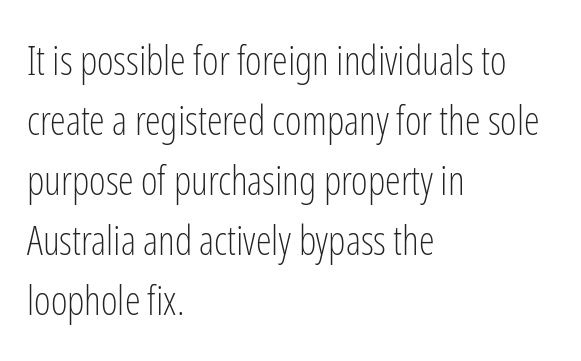
{"serif": "no", "italic": "no", "bold": "no", "weight": "light", "width": "condensed", "stroke_contrast": "low", "x_height": "medium", "monospaced": "no", "underline": "no", "align": "left", "line_spacing": "normal", "line_spacing_ratio": 1.5, "letter_spacing": "normal", "letter_spacing_em": 0.0, "glyph_px": 40}
